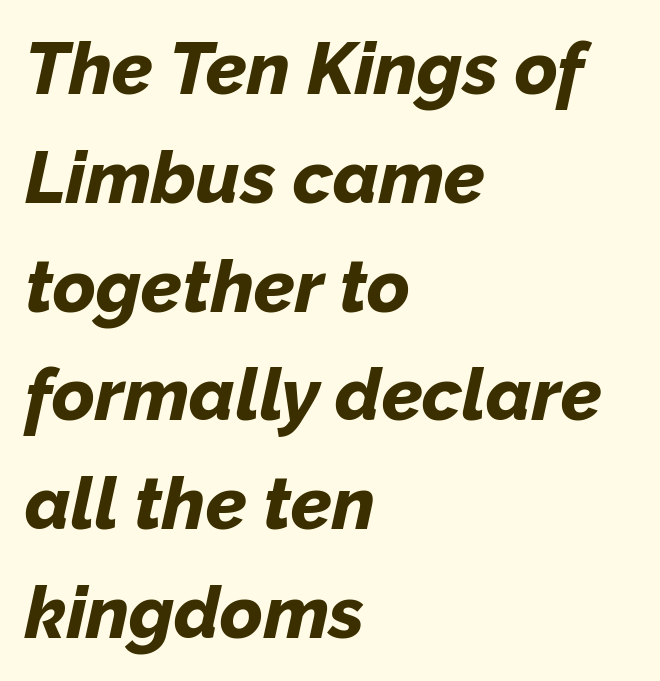
Q: Is the text bold? A: Yes.
Q: Is the text italic (slanted)? A: Yes, it leans right by about 12 degrees.
Q: Is the text underlined? A: No.
Q: How is the paragraph aligned? A: Left-aligned.
Q: Is the spacing between letters normal or unusually wide? A: Normal.
Q: Is the spacing between lines tight, normal or loose? A: Normal.
Q: Width (condensed, normal, or wide)? A: Normal.
Q: Stroke contrast? A: Low.
Q: x-height? A: Medium.
Q: Monospaced? A: No.
